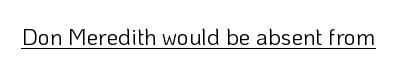
{"italic": "no", "bold": "no", "underline": "yes", "letter_spacing": "normal", "letter_spacing_em": 0.0, "glyph_px": 23}
